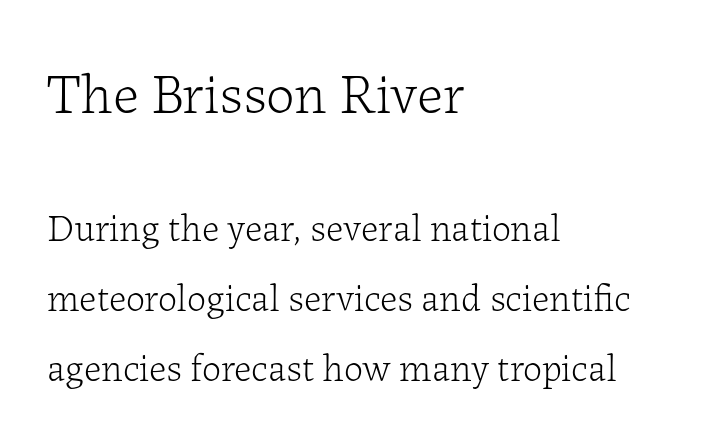
The letterforms sit shoulder to shoulder at normal distance. Typeset ragged right — the left edge is the straight one. The face used here is seriffed, in the tradition of book romans. Of the two passages, the one on top uses the larger point size. Stem width sits at or under what a default text font uses.
